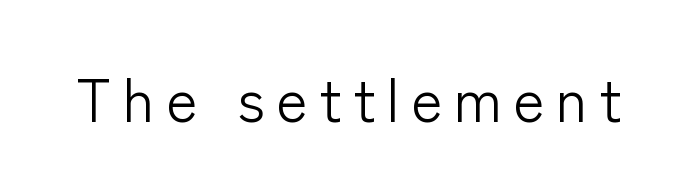
The image shows 60 px light sans-serif type, upright; set not underlined; low stroke contrast and a medium x-height.
